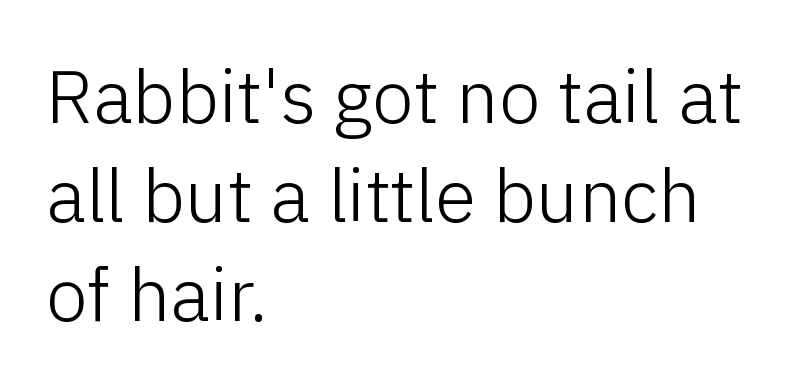
Q: Is the text bold? A: No.
Q: Is the text italic (slanted)? A: No, it is upright.
Q: Is the typeface a serif or a sans-serif typeface? A: Sans-serif.
Q: Is the text underlined? A: No.
Q: How is the paragraph aligned? A: Left-aligned.
Q: Is the spacing between letters normal or unusually wide? A: Normal.
Q: Is the spacing between lines tight, normal or loose? A: Normal.
Q: Width (condensed, normal, or wide)? A: Normal.
Q: Stroke contrast? A: Low.
Q: x-height? A: Medium.
Q: Monospaced? A: No.
